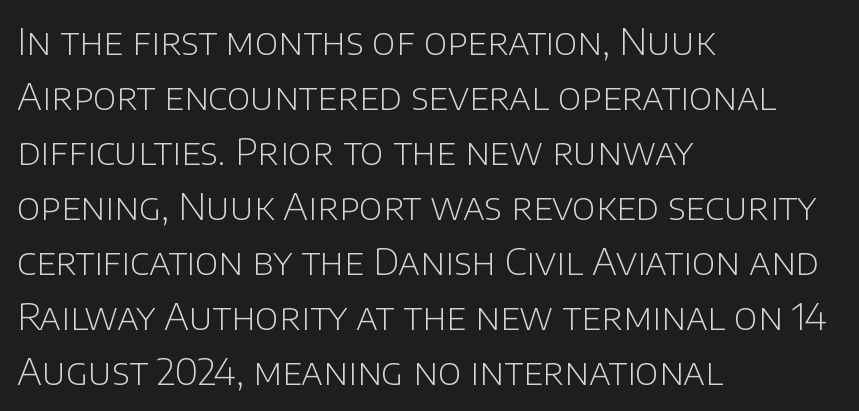
The image shows 36 px light sans-serif type, upright; set left-aligned, normal line spacing (1.53x), normal letter spacing, not underlined; low stroke contrast and a large x-height.
